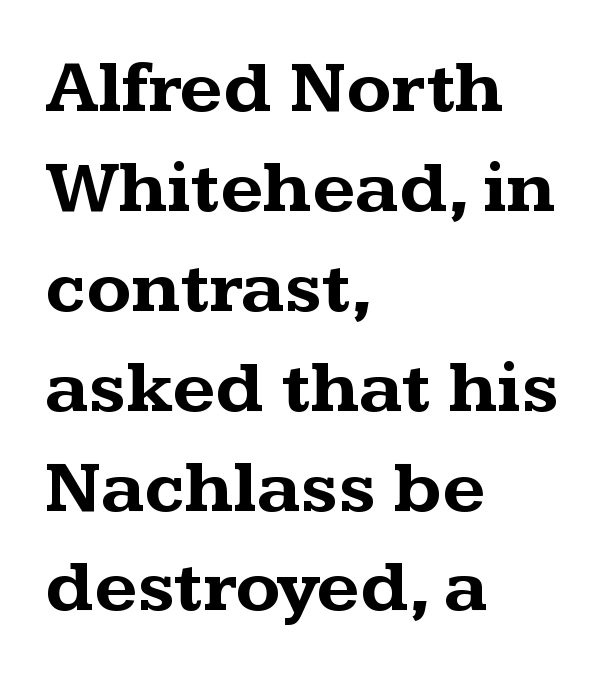
The image shows 74 px bold, wide serif type, upright; set left-aligned, normal line spacing (1.35x), normal letter spacing, not underlined; medium stroke contrast and a medium x-height.
